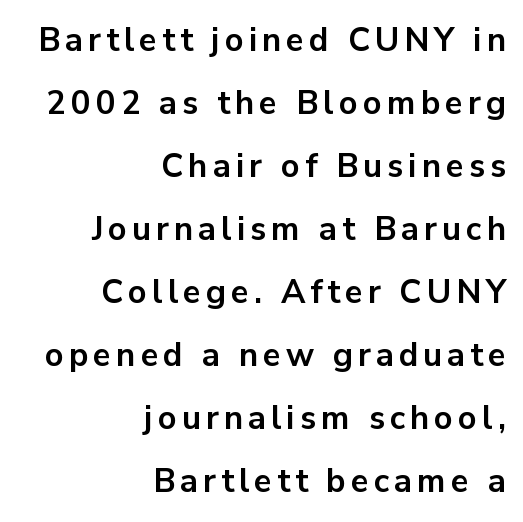
{"serif": "no", "italic": "no", "bold": "yes", "weight": "bold", "width": "normal", "stroke_contrast": "low", "x_height": "medium", "monospaced": "no", "underline": "no", "align": "right", "line_spacing": "loose", "line_spacing_ratio": 1.91, "glyph_px": 33}
